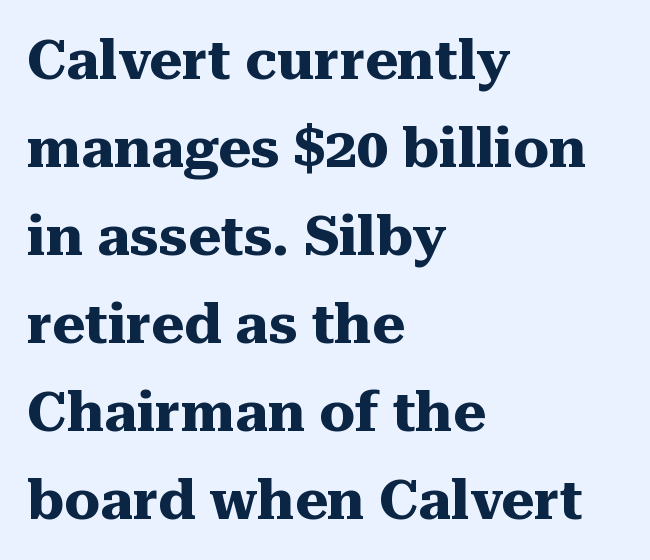
The paragraph shown leans on its left margin. Bare-footed words on every line. Does extra space separate the letters? No, they use regular spacing. The passage shown is typed in a proportional face where columns would drift. Is this a sans? No — the strokes have serifs. Heavy, bold letterforms.
